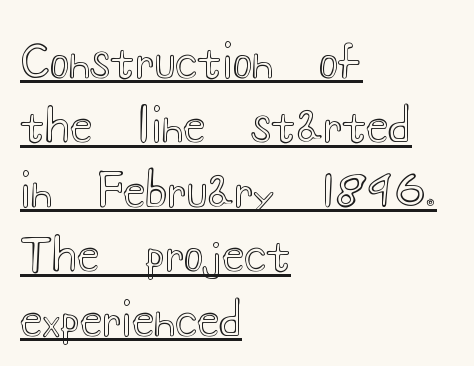
{"italic": "no", "width": "wide", "x_height": "small", "monospaced": "no", "underline": "yes", "align": "left", "line_spacing": "normal", "line_spacing_ratio": 1.4, "letter_spacing": "normal", "letter_spacing_em": 0.0, "glyph_px": 46}
